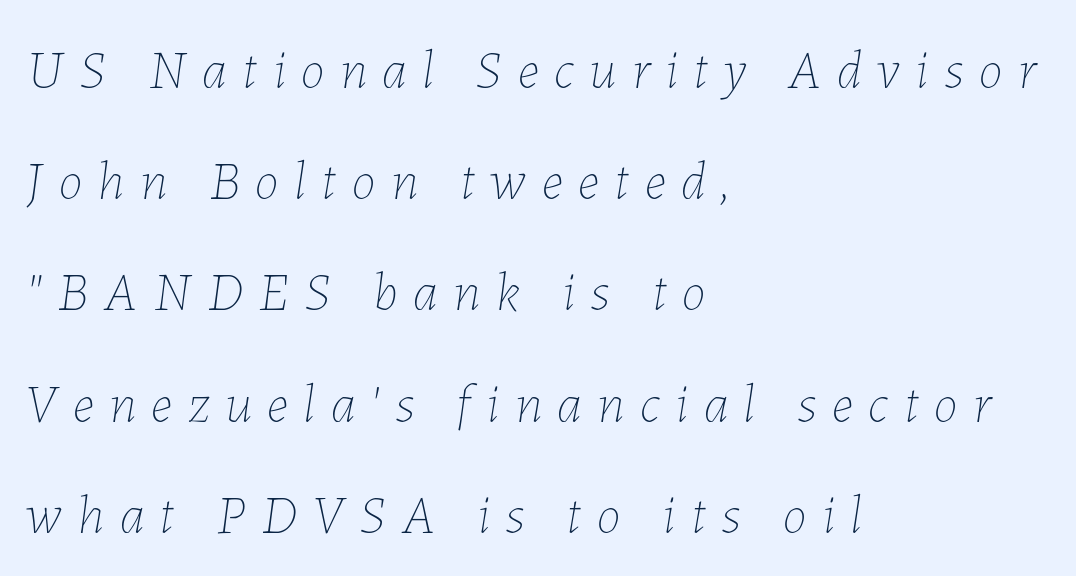
The rendering uses natural spacing where letterforms have individual widths. Lines of text with bare space underneath. Counters stay open thanks to moderate or lighter strokes. Spacing between characters has been opened up far beyond the box default.
